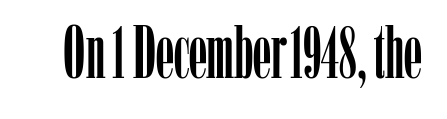
The type is set solid horizontally, with unmodified tracking. Varying glyph widths throughout — classic text-font behaviour. Regarding serifs, this sample has them. A clean baseline with only descenders dipping below it. If you drew a line through each stem, it would be perfectly vertical.
